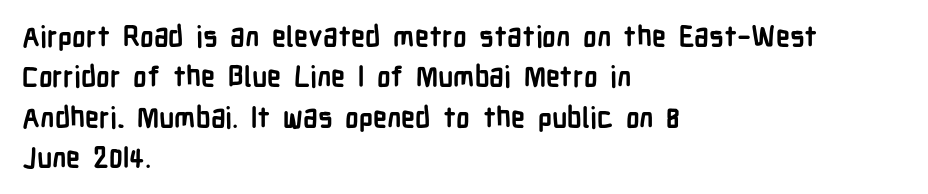
The image shows 28 px semibold, condensed sans-serif type, upright; set left-aligned, normal line spacing (1.44x), normal letter spacing, not underlined; low stroke contrast and a medium x-height.
